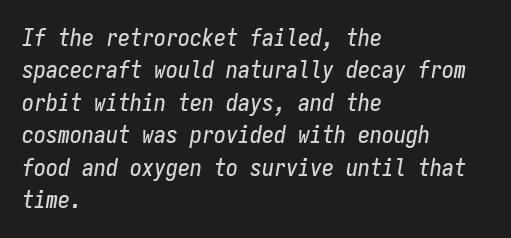
The image shows 24 px text type, italic (leaning right); set left-aligned, normal line spacing (1.35x), normal letter spacing, not underlined.
